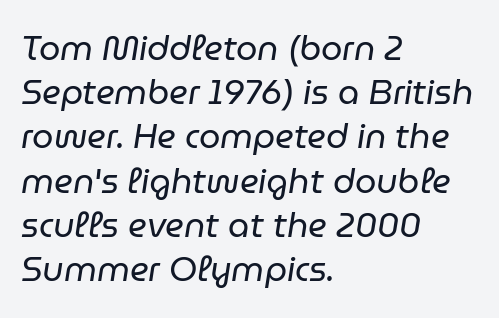
Q: Is the text bold? A: No.
Q: Is the text italic (slanted)? A: Yes, it leans right by about 9 degrees.
Q: Is the text underlined? A: No.
Q: How is the paragraph aligned? A: Left-aligned.
Q: Is the spacing between letters normal or unusually wide? A: Normal.
Q: Is the spacing between lines tight, normal or loose? A: Normal.
Q: Width (condensed, normal, or wide)? A: Normal.
Q: Stroke contrast? A: Low.
Q: x-height? A: Medium.
Q: Monospaced? A: No.
